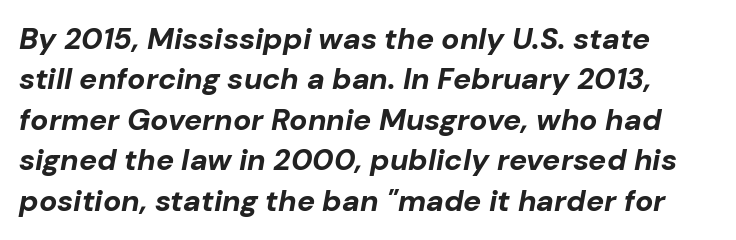
{"italic": "yes", "lean": "right", "slant_degrees": 10, "bold": "yes", "weight": "bold", "width": "normal", "stroke_contrast": "low", "x_height": "medium", "monospaced": "no", "underline": "no", "line_spacing": "normal", "line_spacing_ratio": 1.35, "letter_spacing": "normal", "letter_spacing_em": 0.0, "glyph_px": 30}
